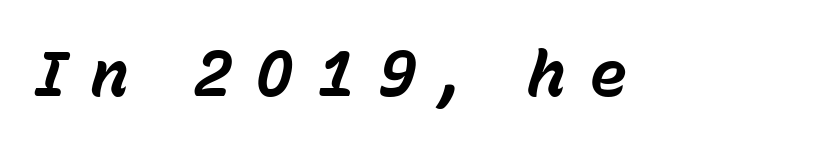
Q: Is the text bold? A: Yes.
Q: Is the text italic (slanted)? A: Yes, it leans right by about 15 degrees.
Q: Is the text underlined? A: No.
Q: Is the spacing between letters normal or unusually wide? A: Unusually wide.
Q: Width (condensed, normal, or wide)? A: Normal.
Q: Stroke contrast? A: Low.
Q: x-height? A: Medium.
Q: Monospaced? A: No.
